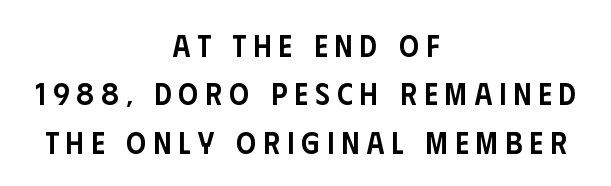
{"serif": "no", "italic": "no", "bold": "semi", "weight": "semibold", "width": "condensed", "stroke_contrast": "low", "x_height": "large", "monospaced": "no", "underline": "no", "align": "center", "line_spacing": "normal", "line_spacing_ratio": 1.56, "letter_spacing": "wide", "letter_spacing_em": 0.23, "glyph_px": 31}
